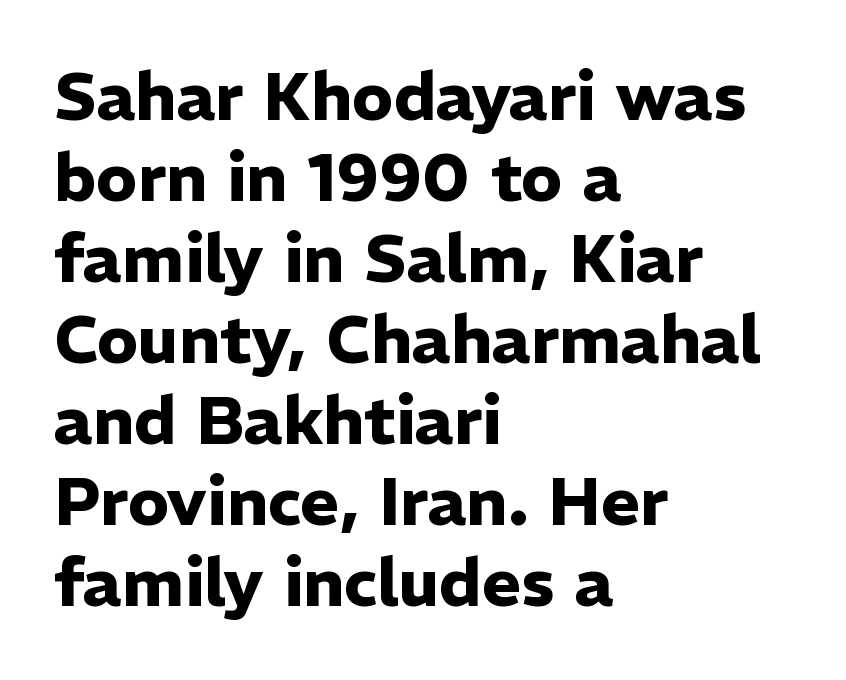
This is heavy type, rendered in bold. Varying glyph widths throughout — classic text-font behaviour. Students, note that the glyphs here touch the page at normal intervals. Does the copy run flush right? No — it runs flush left.
